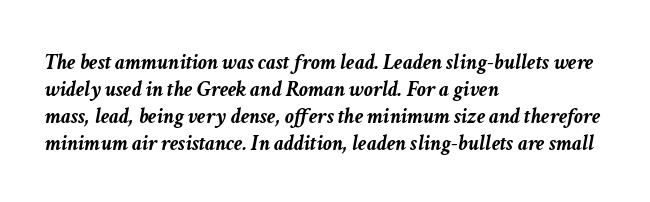
Q: Is the text bold? A: Yes.
Q: Is the text italic (slanted)? A: Yes, it leans right by about 11 degrees.
Q: Is the text underlined? A: No.
Q: How is the paragraph aligned? A: Left-aligned.
Q: Is the spacing between letters normal or unusually wide? A: Normal.
